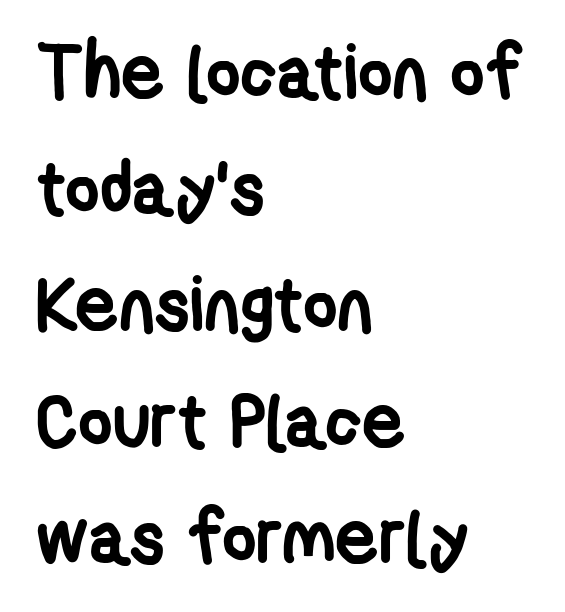
Q: Is the text bold? A: Yes.
Q: Is the typeface a serif or a sans-serif typeface? A: Sans-serif.
Q: Is the text underlined? A: No.
Q: How is the paragraph aligned? A: Left-aligned.
Q: Is the spacing between letters normal or unusually wide? A: Normal.
Q: Is the spacing between lines tight, normal or loose? A: Normal.
Q: Width (condensed, normal, or wide)? A: Condensed.
Q: Stroke contrast? A: Low.
Q: x-height? A: Medium.
Q: Monospaced? A: No.
